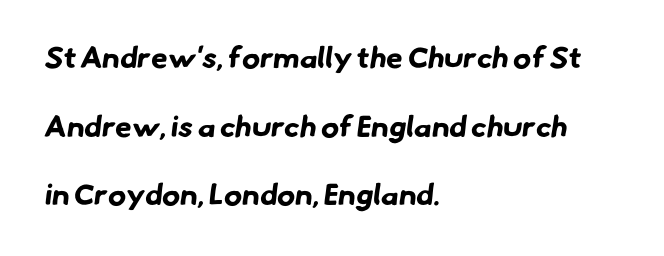
The image shows 30 px bold sans-serif type; set left-aligned, loose line spacing (2.29x), normal letter spacing, not underlined; low stroke contrast and a small x-height.
